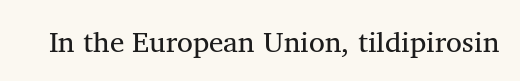
The image shows 29 px regular-weight serif type, upright; set normal letter spacing, not underlined; medium stroke contrast and a medium x-height.
